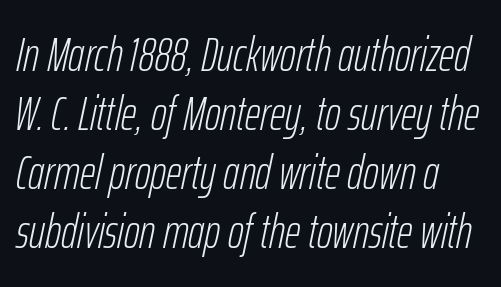
{"italic": "yes", "lean": "right", "slant_degrees": 12, "bold": "no", "weight": "light", "width": "condensed", "stroke_contrast": "low", "x_height": "medium", "monospaced": "no", "underline": "no", "line_spacing_ratio": 1.23, "letter_spacing": "normal", "letter_spacing_em": 0.0, "glyph_px": 48}
